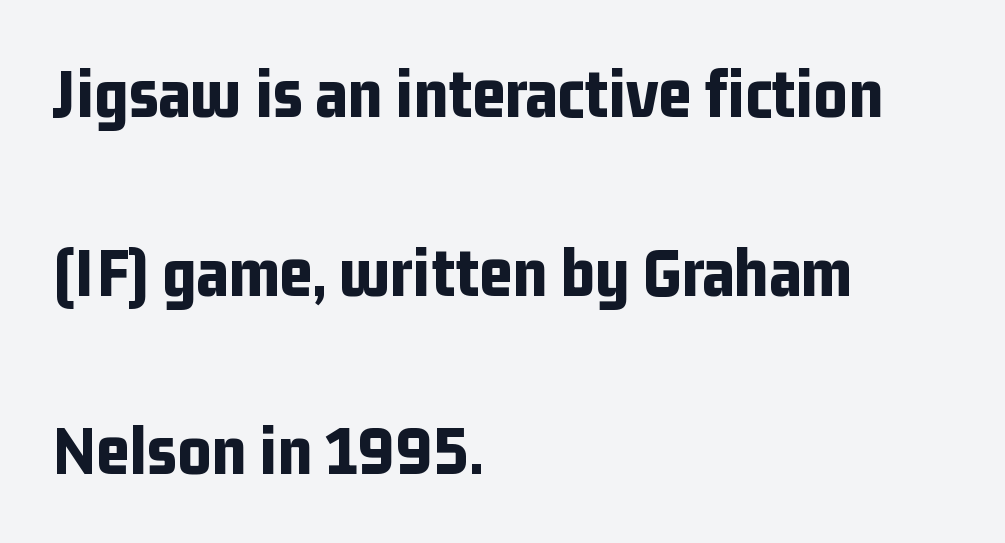
{"serif": "no", "italic": "no", "bold": "yes", "weight": "bold", "width": "condensed", "stroke_contrast": "low", "x_height": "medium", "monospaced": "no", "underline": "no", "align": "left", "line_spacing": "loose", "line_spacing_ratio": 2.48, "letter_spacing": "normal", "letter_spacing_em": 0.0, "glyph_px": 72}
